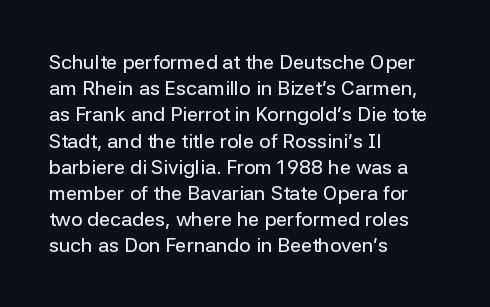
Q: Is the text italic (slanted)? A: No, it is upright.
Q: Is the text underlined? A: No.
Q: How is the paragraph aligned? A: Left-aligned.
Q: Is the spacing between letters normal or unusually wide? A: Normal.
Q: Is the spacing between lines tight, normal or loose? A: Normal.
